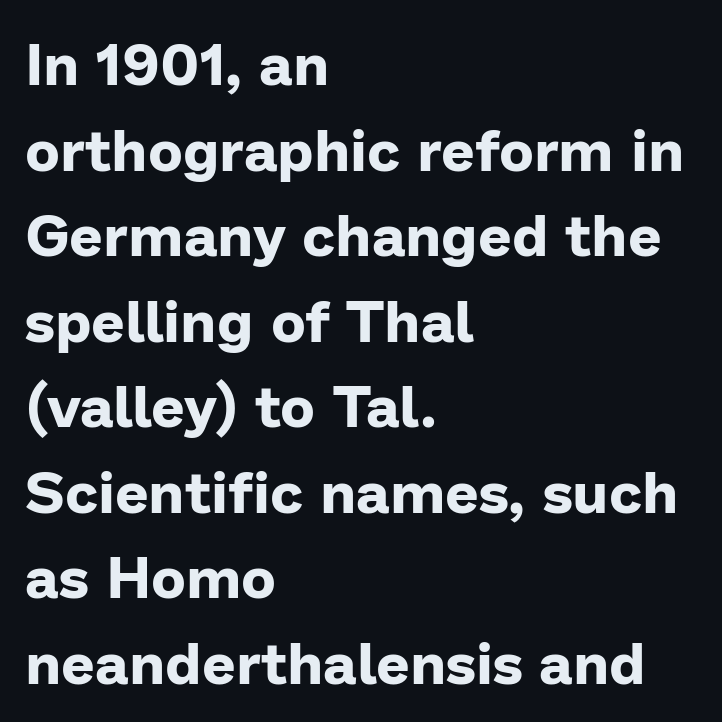
The image shows 59 px bold sans-serif type, upright; set left-aligned, normal line spacing (1.45x), normal letter spacing, not underlined; low stroke contrast and a medium x-height.
